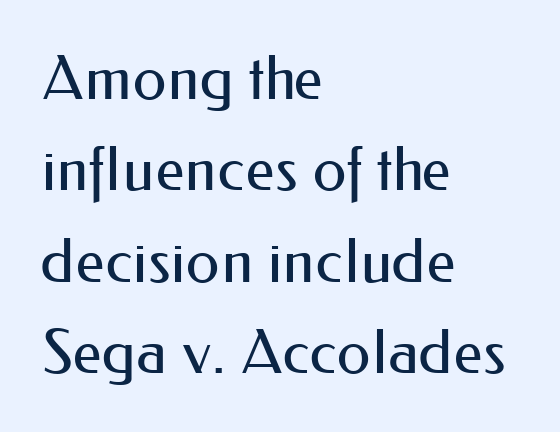
{"serif": "no", "italic": "no", "bold": "no", "weight": "regular", "width": "normal", "stroke_contrast": "medium", "x_height": "small", "monospaced": "no", "underline": "no", "align": "left", "line_spacing": "normal", "line_spacing_ratio": 1.5, "letter_spacing": "normal", "letter_spacing_em": 0.0, "glyph_px": 61}
